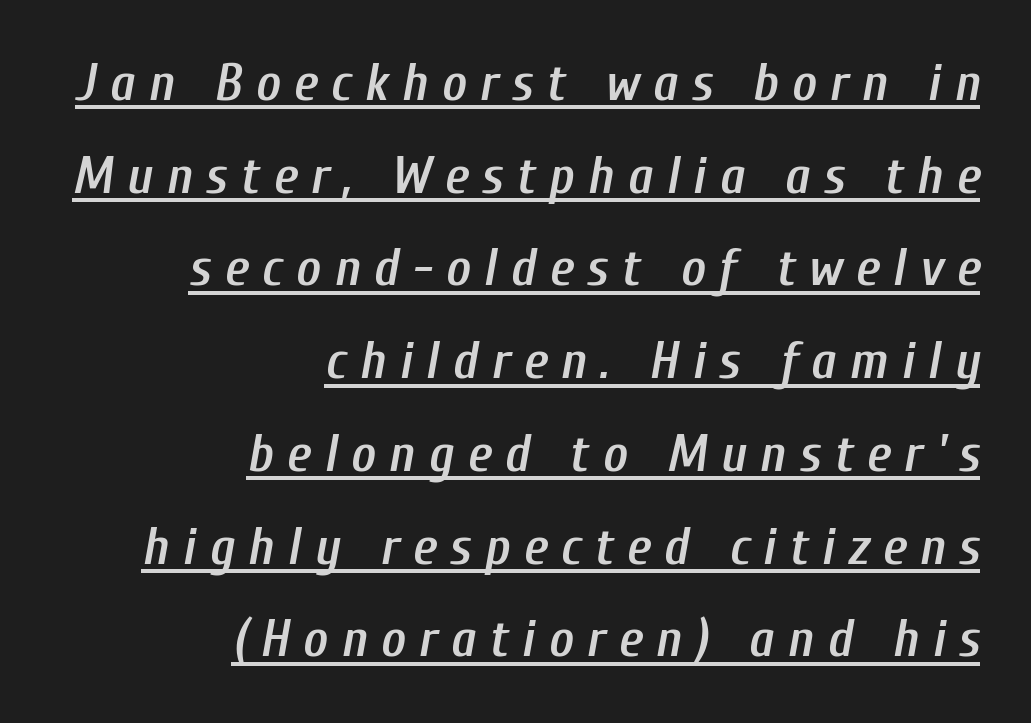
The image shows 53 px semibold, condensed type, italic (leaning right); set right-aligned, line spacing 1.75x, unusually wide letter spacing (+0.25 em), underlined; low stroke contrast and a medium x-height.
